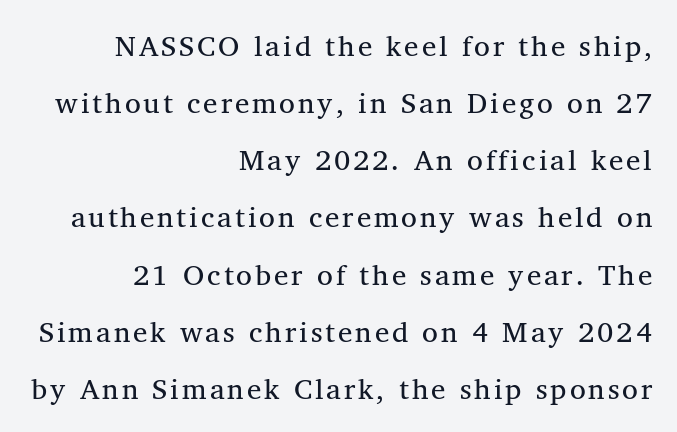
In CSS terms this would be text-align: right. Compared with typical paragraphs, the rows here are farther apart. This sample has the flowing, uneven cadence of proportional lettering. Is this a sans? No — the strokes have serifs. Quick note: underline off.
